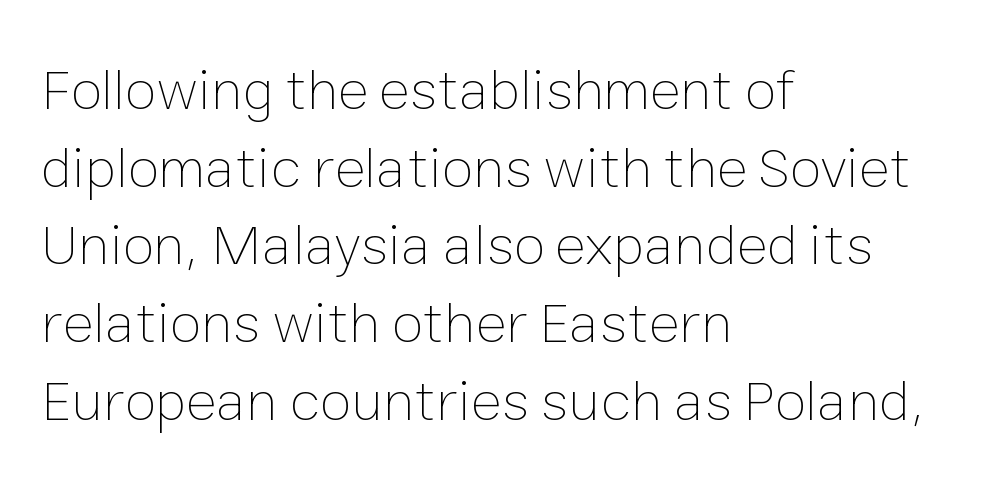
A roman cut, with each character standing at attention. Honestly, there is no underline to notice here at all. Is the type heavy? It reads as light-to-regular instead. What's the leading like? Ordinary, nothing unusual. Spacing verdict: proportional, widths tailored to each character. These lines keep a tight, regular rhythm from letter to letter.
